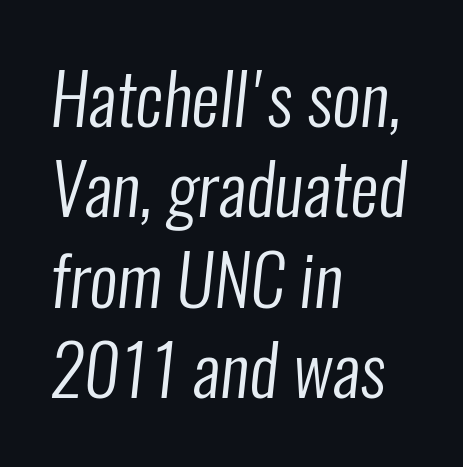
The image shows 70 px regular-weight, condensed sans-serif type; set left-aligned, normal line spacing (1.29x), normal letter spacing, not underlined; low stroke contrast and a medium x-height.
